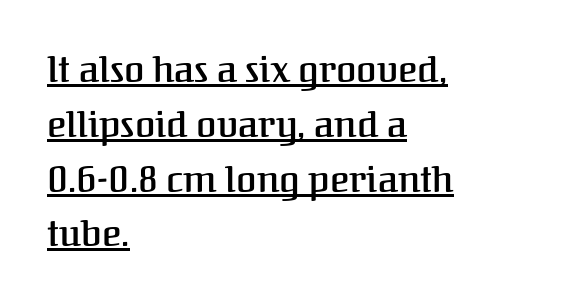
{"serif": "yes", "italic": "no", "bold": "semi", "weight": "semibold", "width": "normal", "stroke_contrast": "medium", "x_height": "medium", "monospaced": "no", "underline": "yes", "align": "left", "line_spacing": "normal", "line_spacing_ratio": 1.48, "letter_spacing": "normal", "letter_spacing_em": 0.0, "glyph_px": 37}
